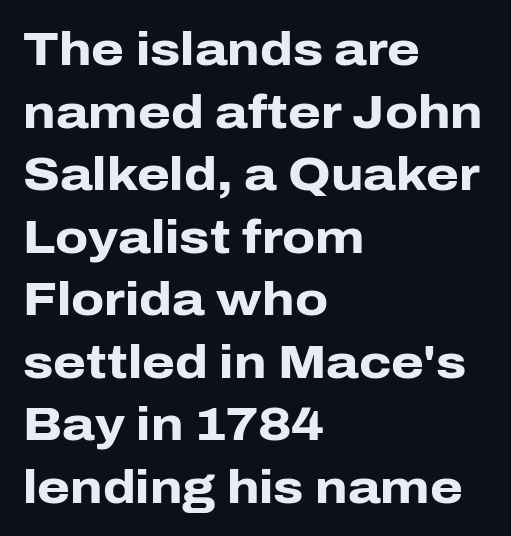
Each letter keeps its own natural width here, so spacing adapts to shape. The specimen omits any rule beneath the text block's lines. In terms of weight, the rendering is a true, heavy bold. This sample uses a sans-serif face. Horizontal alignment here is leftward, the default for most running prose. A typesetter would mark this as roman, not italic.
